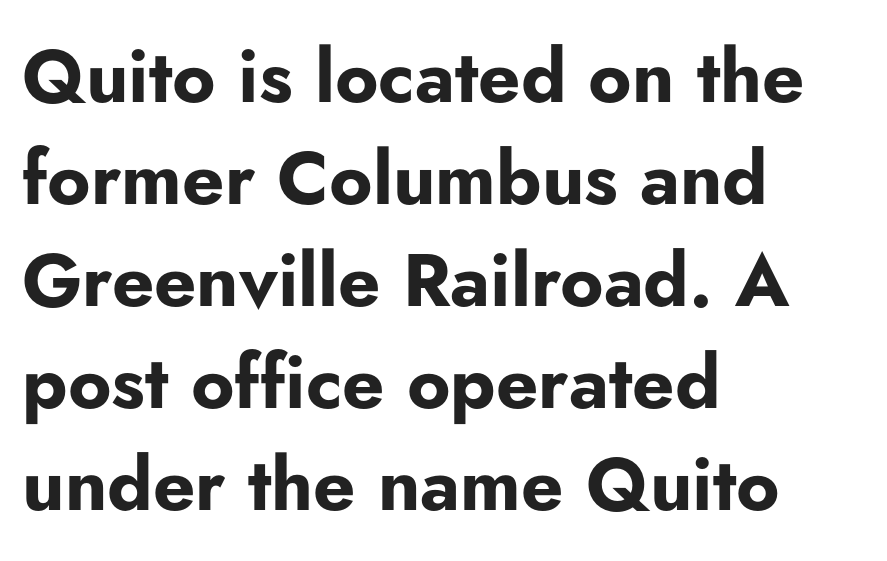
Descender tails drop into unmarked territory. Is the letter spacing exaggerated? No — it looks like the ordinary default. This sample has the flowing, uneven cadence of proportional lettering. Is the type bold? Yes — the strokes are clearly thick and heavy.
